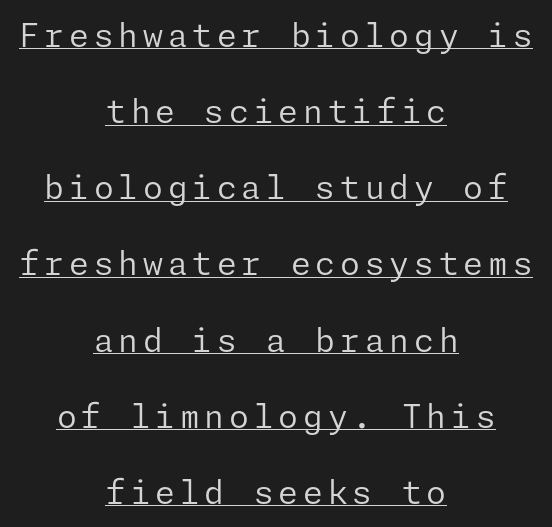
Weight: in the light-to-regular range. A continuous stroke trails under the words, as in a hyperlink. Unlike italic type, these characters show no tilt at all. The type family on display is of the sans-serif kind. The typesetter chose a symmetrical, centered arrangement here. Vertical spacing — loose.
